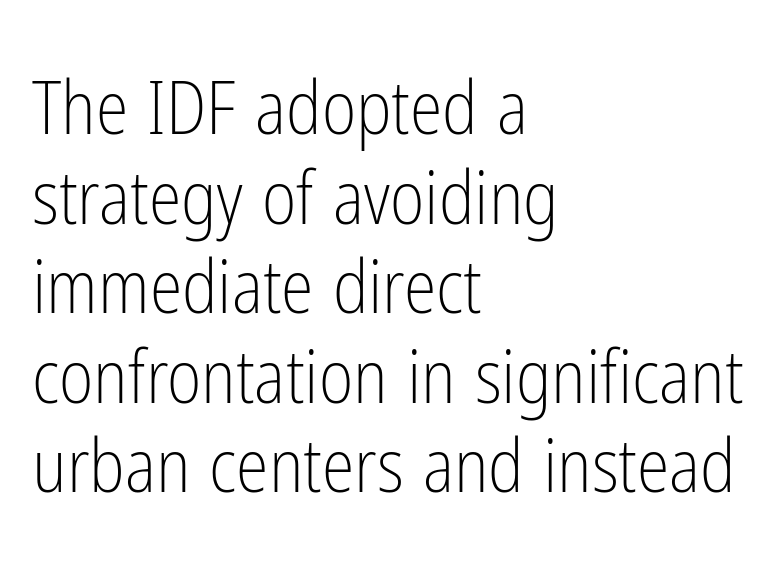
Q: Is the text bold? A: No.
Q: Is the text italic (slanted)? A: No, it is upright.
Q: Is the typeface a serif or a sans-serif typeface? A: Sans-serif.
Q: Is the text underlined? A: No.
Q: How is the paragraph aligned? A: Left-aligned.
Q: Is the spacing between letters normal or unusually wide? A: Normal.
Q: Width (condensed, normal, or wide)? A: Condensed.
Q: Stroke contrast? A: Low.
Q: x-height? A: Medium.
Q: Monospaced? A: No.
